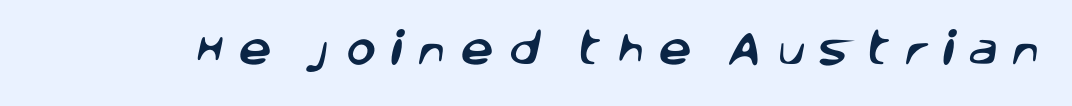
The image shows 37 px sans-serif type; set unusually wide letter spacing (+0.38 em), not underlined; low stroke contrast and a large x-height.
